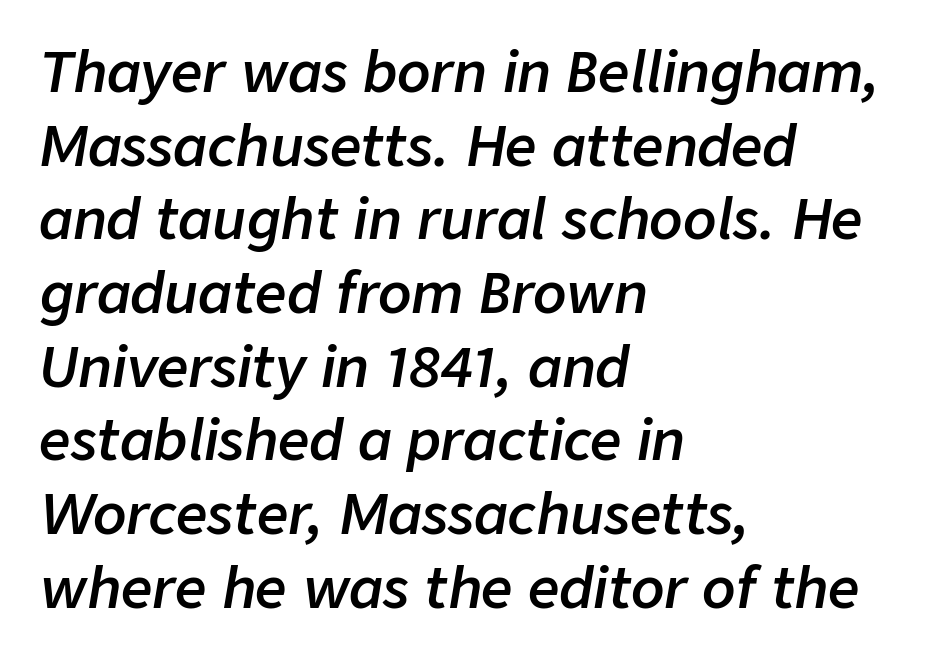
{"italic": "yes", "lean": "right", "slant_degrees": 9, "bold": "semi", "weight": "semibold", "width": "normal", "stroke_contrast": "low", "x_height": "medium", "monospaced": "no", "underline": "no", "align": "left", "line_spacing": "normal", "line_spacing_ratio": 1.34, "letter_spacing": "normal", "letter_spacing_em": 0.0, "glyph_px": 55}
